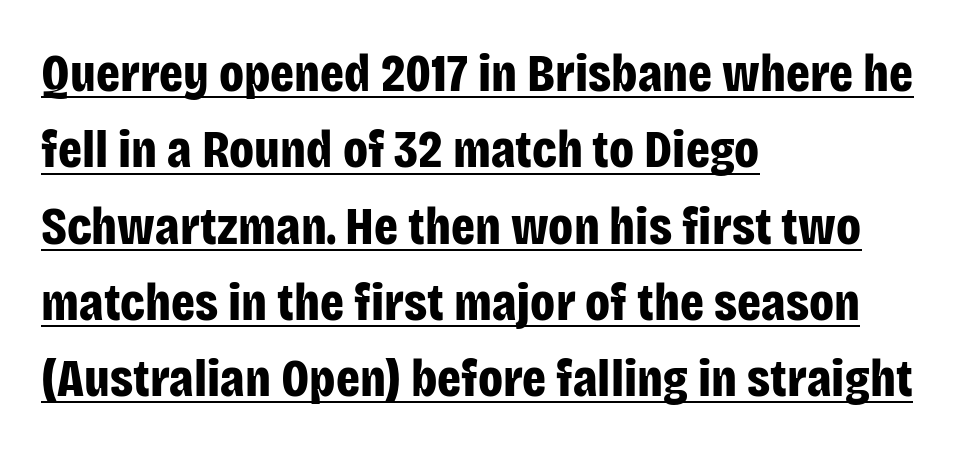
Q: Is the text bold? A: Yes.
Q: Is the text italic (slanted)? A: No, it is upright.
Q: Is the typeface a serif or a sans-serif typeface? A: Sans-serif.
Q: Is the text underlined? A: Yes.
Q: How is the paragraph aligned? A: Left-aligned.
Q: Is the spacing between letters normal or unusually wide? A: Normal.
Q: Is the spacing between lines tight, normal or loose? A: Normal.
Q: Width (condensed, normal, or wide)? A: Condensed.
Q: Stroke contrast? A: Low.
Q: x-height? A: Large.
Q: Monospaced? A: No.
